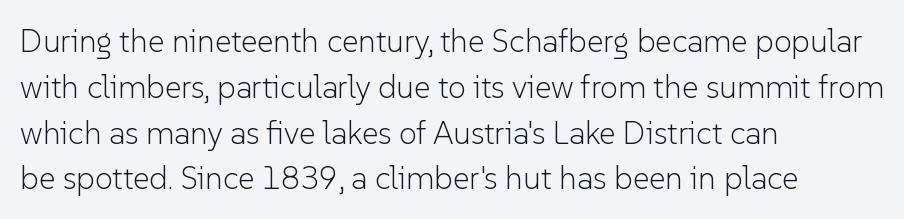
Q: Is the text bold? A: No.
Q: Is the text italic (slanted)? A: No, it is upright.
Q: Is the typeface a serif or a sans-serif typeface? A: Sans-serif.
Q: Is the text underlined? A: No.
Q: How is the paragraph aligned? A: Left-aligned.
Q: Is the spacing between letters normal or unusually wide? A: Normal.
Q: Is the spacing between lines tight, normal or loose? A: Normal.
Q: Width (condensed, normal, or wide)? A: Normal.
Q: Stroke contrast? A: Low.
Q: x-height? A: Medium.
Q: Monospaced? A: No.
